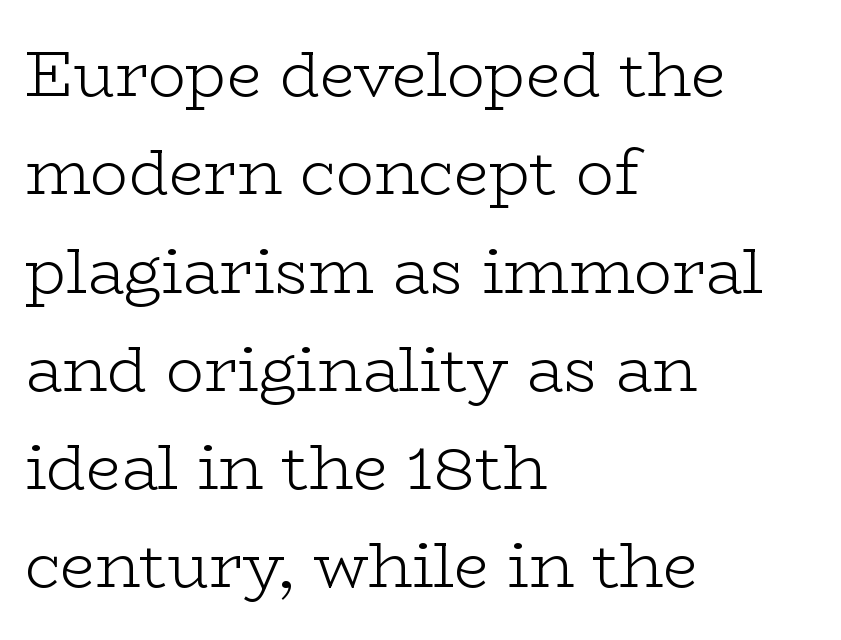
Q: Is the text bold? A: No.
Q: Is the text italic (slanted)? A: No, it is upright.
Q: Is the typeface a serif or a sans-serif typeface? A: Serif.
Q: Is the text underlined? A: No.
Q: How is the paragraph aligned? A: Left-aligned.
Q: Is the spacing between letters normal or unusually wide? A: Normal.
Q: Is the spacing between lines tight, normal or loose? A: Normal.
Q: Width (condensed, normal, or wide)? A: Wide.
Q: Stroke contrast? A: Low.
Q: x-height? A: Medium.
Q: Monospaced? A: No.
